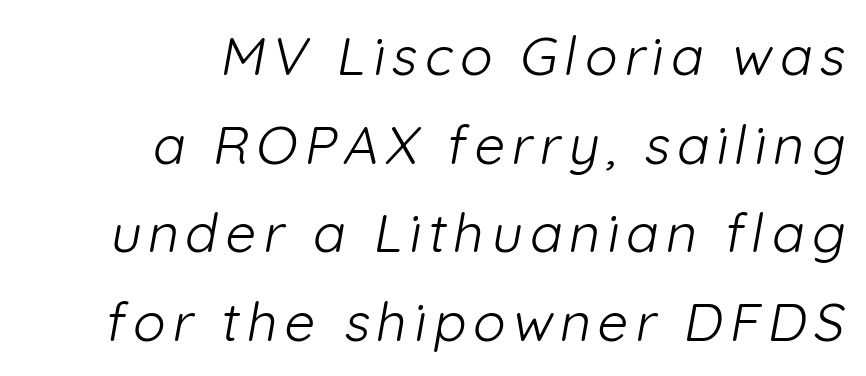
The compositor pushed each line to the right boundary. Rule under the text: the space is simply empty. No chunkiness to these letters — they're not bold. A normal amount of white space separates one row of letters from the next. The face used here is a sans, in the tradition of grotesques and geometrics.
